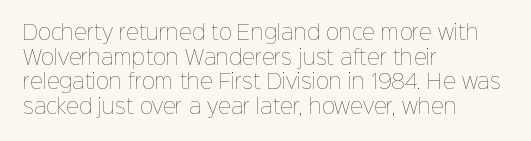
The image shows 20 px text type, upright; set left-aligned, line spacing 1.23x, normal letter spacing, not underlined.
